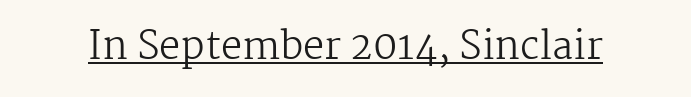
Q: Is the text bold? A: No.
Q: Is the text italic (slanted)? A: No, it is upright.
Q: Is the typeface a serif or a sans-serif typeface? A: Serif.
Q: Is the text underlined? A: Yes.
Q: Is the spacing between letters normal or unusually wide? A: Normal.
Q: Width (condensed, normal, or wide)? A: Normal.
Q: Stroke contrast? A: Medium.
Q: x-height? A: Medium.
Q: Monospaced? A: No.
